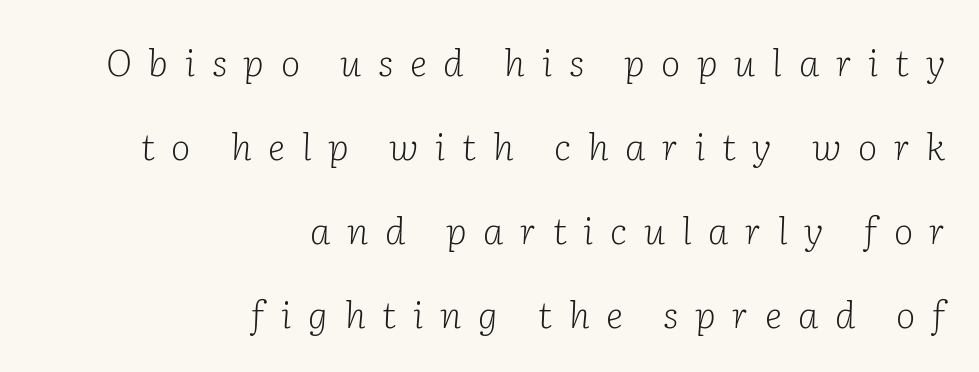
The image shows 37 px light serif type, italic (leaning right); set right-aligned, loose line spacing (2.27x), unusually wide letter spacing (+0.45 em), not underlined; low stroke contrast and a medium x-height.
